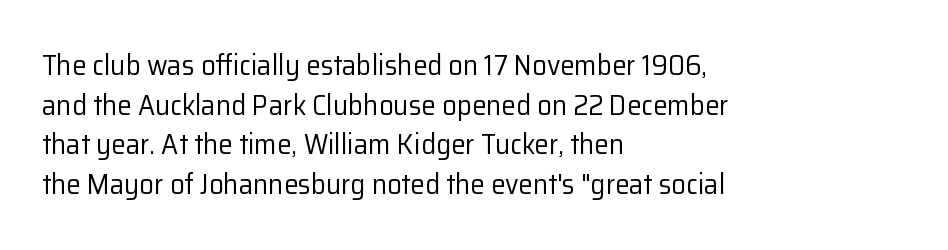
Look at the bottom of the vertical strokes: they stop flat, with no serifs. The letterforms sit shoulder to shoulder at normal distance. A classic flush-left, rag-right setting is used for this passage. Any mark beneath the type? The region is blank. Evenly set lines give the paragraph a standard silhouette.
